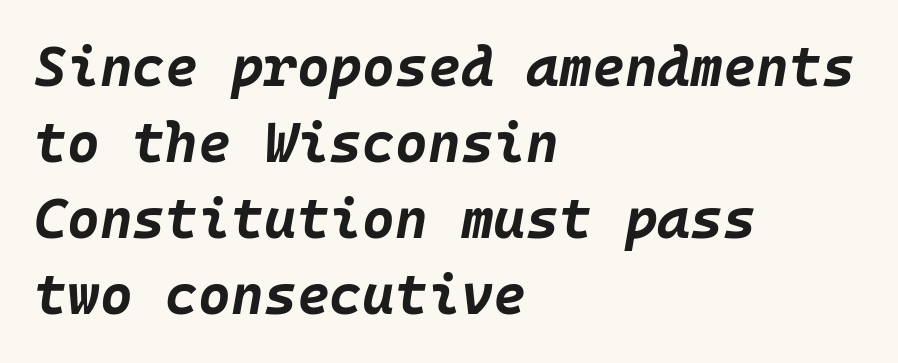
Compared with an ordinary text face, these strokes are far heavier — a full bold. The line texture is even and compact thanks to regular tracking. Teacher's note: observe the even left margin — that is flush-left alignment. Leading: standard.
